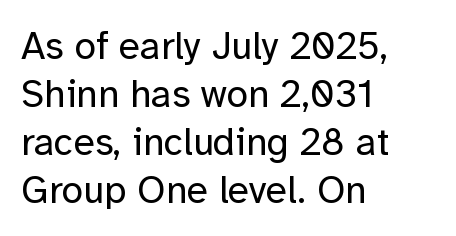
Q: Is the text bold? A: No.
Q: Is the text italic (slanted)? A: No, it is upright.
Q: Is the typeface a serif or a sans-serif typeface? A: Sans-serif.
Q: Is the text underlined? A: No.
Q: How is the paragraph aligned? A: Left-aligned.
Q: Is the spacing between letters normal or unusually wide? A: Normal.
Q: Width (condensed, normal, or wide)? A: Normal.
Q: Stroke contrast? A: Low.
Q: x-height? A: Medium.
Q: Monospaced? A: No.
